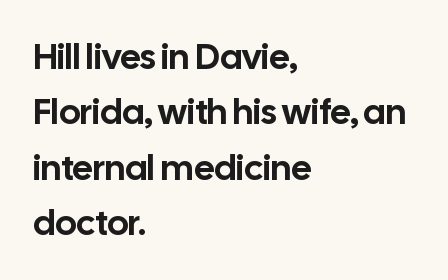
Q: Is the text italic (slanted)? A: No, it is upright.
Q: Is the typeface a serif or a sans-serif typeface? A: Sans-serif.
Q: Is the text underlined? A: No.
Q: How is the paragraph aligned? A: Left-aligned.
Q: Is the spacing between letters normal or unusually wide? A: Normal.
Q: Is the spacing between lines tight, normal or loose? A: Normal.
Q: Width (condensed, normal, or wide)? A: Normal.
Q: Stroke contrast? A: Low.
Q: x-height? A: Medium.
Q: Monospaced? A: No.
